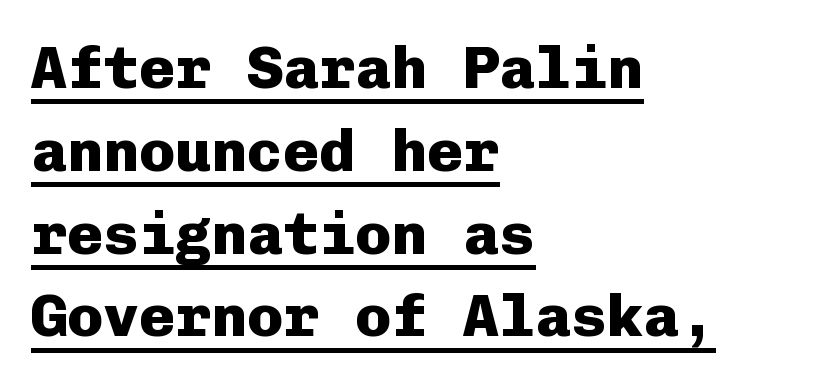
Q: Is the text bold? A: Yes.
Q: Is the text italic (slanted)? A: No, it is upright.
Q: Is the typeface a serif or a sans-serif typeface? A: Sans-serif.
Q: Is the text underlined? A: Yes.
Q: How is the paragraph aligned? A: Left-aligned.
Q: Is the spacing between letters normal or unusually wide? A: Normal.
Q: Is the spacing between lines tight, normal or loose? A: Normal.
Q: Width (condensed, normal, or wide)? A: Normal.
Q: Stroke contrast? A: Low.
Q: x-height? A: Medium.
Q: Monospaced? A: Yes.
